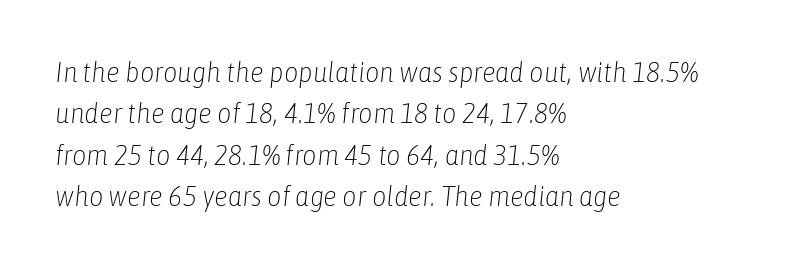
Q: Is the text bold? A: No.
Q: Is the text italic (slanted)? A: Yes, it leans right by about 6 degrees.
Q: Is the text underlined? A: No.
Q: How is the paragraph aligned? A: Left-aligned.
Q: Is the spacing between letters normal or unusually wide? A: Normal.
Q: Is the spacing between lines tight, normal or loose? A: Normal.
Q: Width (condensed, normal, or wide)? A: Condensed.
Q: Stroke contrast? A: Low.
Q: x-height? A: Medium.
Q: Monospaced? A: No.
